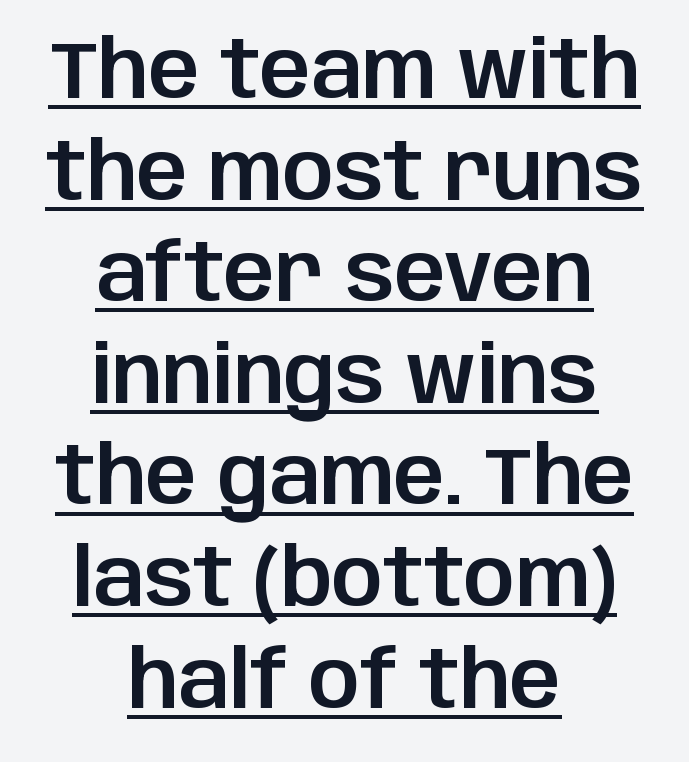
{"serif": "no", "italic": "no", "width": "normal", "stroke_contrast": "low", "x_height": "large", "monospaced": "no", "underline": "yes", "align": "center", "line_spacing": "normal", "line_spacing_ratio": 1.27, "letter_spacing": "normal", "letter_spacing_em": 0.0, "glyph_px": 80}
